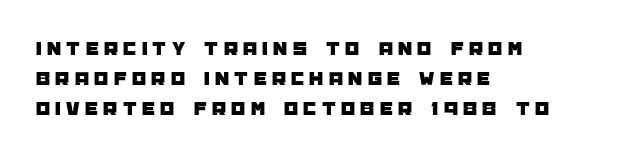
{"italic": "no", "underline": "no", "align": "left", "line_spacing": "normal", "line_spacing_ratio": 1.5, "letter_spacing": "wide", "letter_spacing_em": 0.27, "glyph_px": 20}
